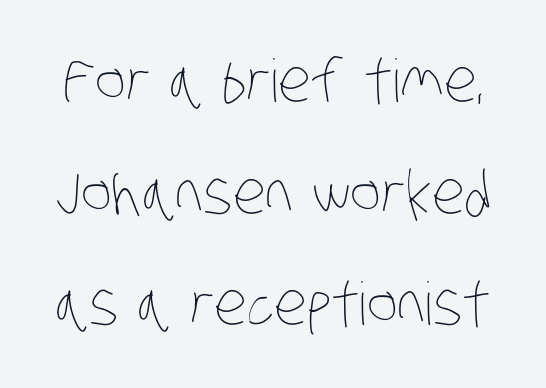
How are the letters spaced? Ordinarily, with no added tracking. The typeface has the unassuming heft of standard copy or less. Just letters on the line, the space beneath them empty. Proportional: the letters do not fall into vertical columns.
